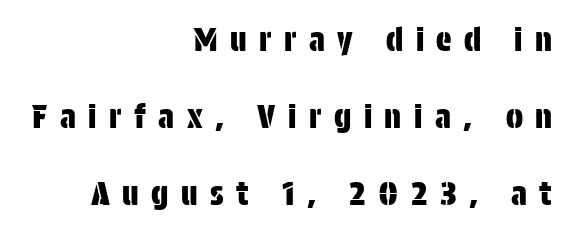
{"serif": "no", "italic": "no", "width": "condensed", "stroke_contrast": "low", "x_height": "large", "monospaced": "no", "underline": "no", "align": "right", "line_spacing": "loose", "line_spacing_ratio": 2.41, "letter_spacing": "wide", "letter_spacing_em": 0.39, "glyph_px": 32}
